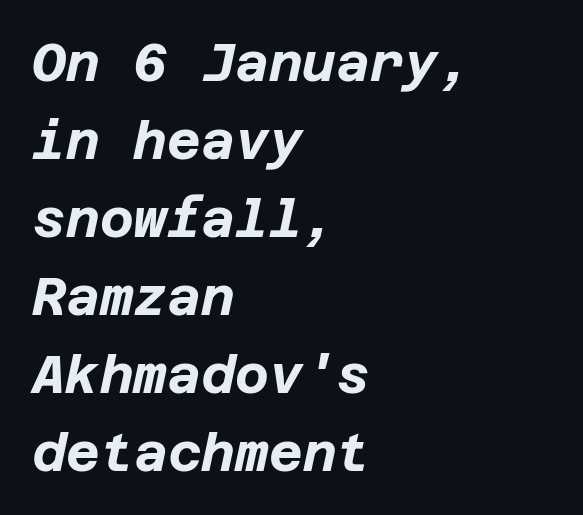
{"italic": "yes", "lean": "right", "slant_degrees": 12, "bold": "yes", "weight": "bold", "width": "normal", "stroke_contrast": "low", "x_height": "large", "underline": "no", "align": "left", "line_spacing": "normal", "line_spacing_ratio": 1.5, "letter_spacing": "normal", "letter_spacing_em": 0.0, "glyph_px": 52}
